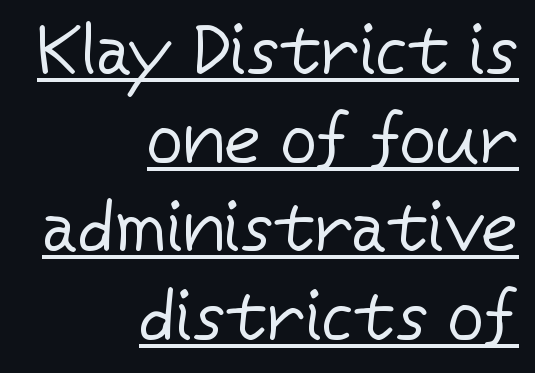
The image shows 71 px regular-weight sans-serif type, upright; set right-aligned, normal line spacing (1.25x), normal letter spacing, underlined; low stroke contrast and a medium x-height.
